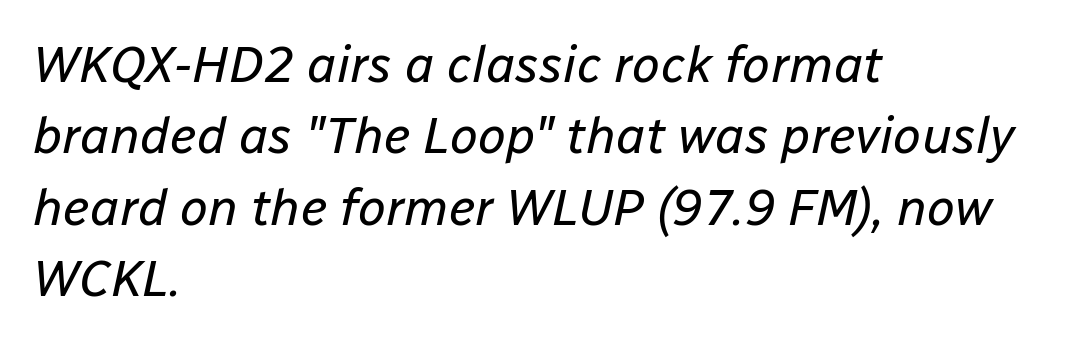
Q: Is the text bold? A: No.
Q: Is the text italic (slanted)? A: Yes, it leans right by about 12 degrees.
Q: Is the text underlined? A: No.
Q: How is the paragraph aligned? A: Left-aligned.
Q: Is the spacing between letters normal or unusually wide? A: Normal.
Q: Is the spacing between lines tight, normal or loose? A: Normal.
Q: Width (condensed, normal, or wide)? A: Normal.
Q: Stroke contrast? A: Low.
Q: x-height? A: Medium.
Q: Monospaced? A: No.
